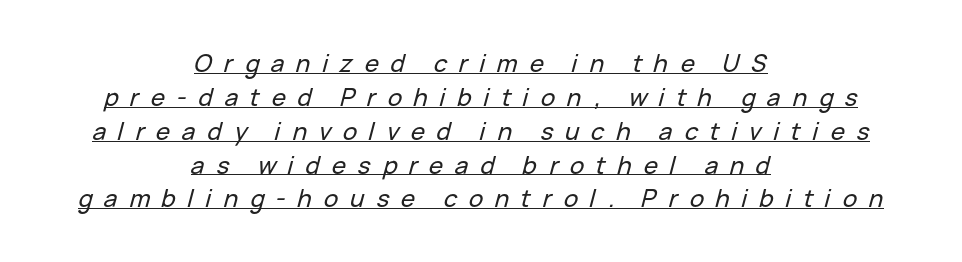
{"italic": "yes", "lean": "right", "slant_degrees": 15, "underline": "yes", "align": "center", "line_spacing": "normal", "line_spacing_ratio": 1.41, "letter_spacing": "wide", "letter_spacing_em": 0.49, "glyph_px": 24}
